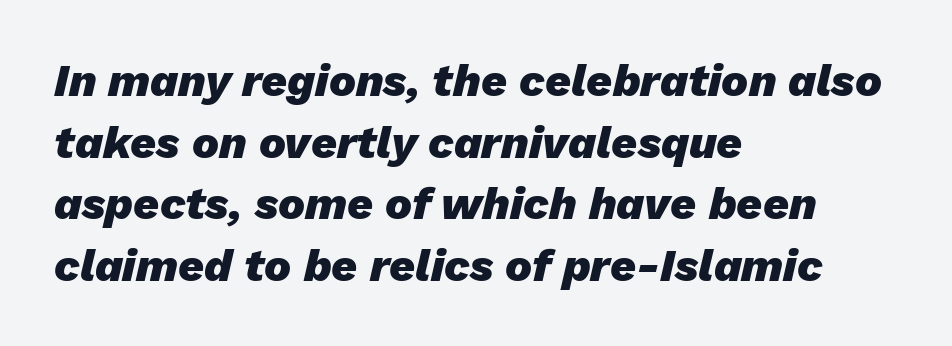
{"italic": "yes", "lean": "right", "slant_degrees": 13, "bold": "yes", "weight": "heavy", "width": "normal", "stroke_contrast": "low", "x_height": "medium", "monospaced": "no", "underline": "no", "align": "left", "line_spacing": "normal", "line_spacing_ratio": 1.37, "letter_spacing": "normal", "letter_spacing_em": 0.0, "glyph_px": 45}
